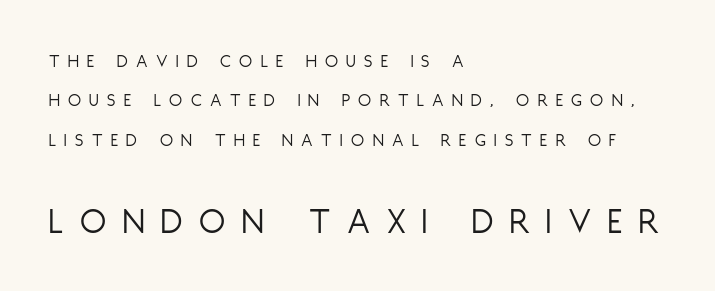
Q: Is the text bold? A: No.
Q: Is the text italic (slanted)? A: No, it is upright.
Q: Is the typeface a serif or a sans-serif typeface? A: Sans-serif.
Q: Is the text underlined? A: No.
Q: How is the paragraph aligned? A: Left-aligned.
Q: Is the spacing between letters normal or unusually wide? A: Unusually wide.
Q: Is the spacing between lines tight, normal or loose? A: Loose.
Q: Which block of text is set in a larger size, the first (top) or the second (bottom)? A: The second (bottom) one.
Q: Width (condensed, normal, or wide)? A: Condensed.
Q: Stroke contrast? A: Low.
Q: x-height? A: Large.
Q: Monospaced? A: No.
